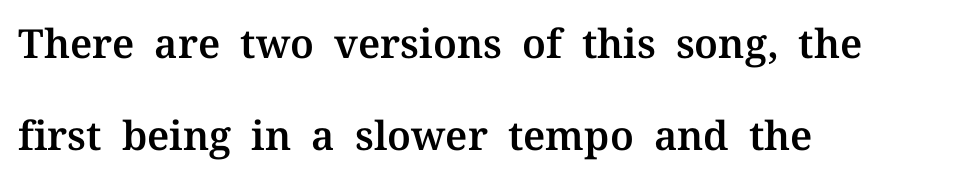
Q: Is the text italic (slanted)? A: No, it is upright.
Q: Is the typeface a serif or a sans-serif typeface? A: Serif.
Q: Is the text underlined? A: No.
Q: How is the paragraph aligned? A: Left-aligned.
Q: Is the spacing between letters normal or unusually wide? A: Normal.
Q: Is the spacing between lines tight, normal or loose? A: Loose.
Q: Width (condensed, normal, or wide)? A: Normal.
Q: Stroke contrast? A: Medium.
Q: x-height? A: Medium.
Q: Monospaced? A: No.
